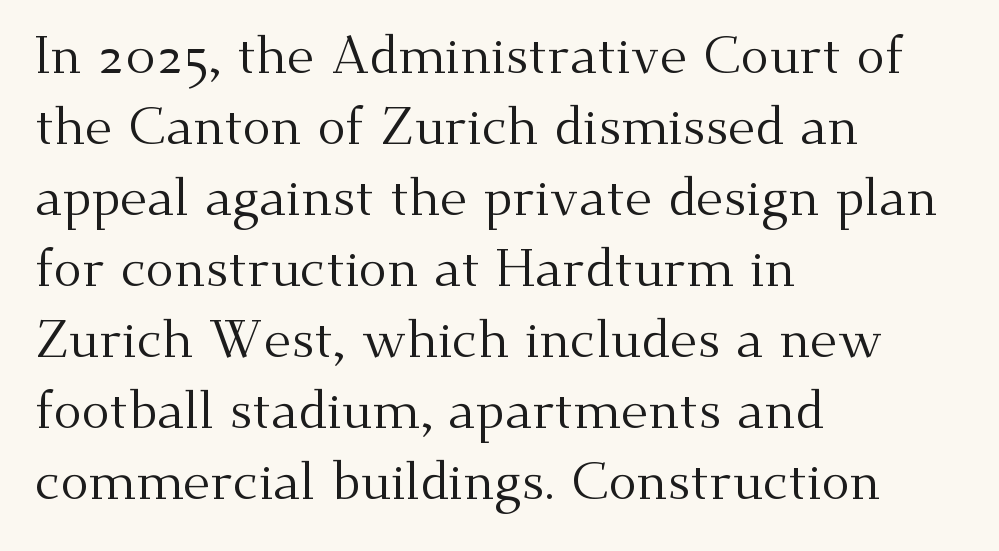
Q: Is the text bold? A: No.
Q: Is the text italic (slanted)? A: No, it is upright.
Q: Is the typeface a serif or a sans-serif typeface? A: Serif.
Q: Is the text underlined? A: No.
Q: How is the paragraph aligned? A: Left-aligned.
Q: Is the spacing between letters normal or unusually wide? A: Normal.
Q: Is the spacing between lines tight, normal or loose? A: Normal.
Q: Width (condensed, normal, or wide)? A: Normal.
Q: Stroke contrast? A: Medium.
Q: x-height? A: Small.
Q: Monospaced? A: No.
